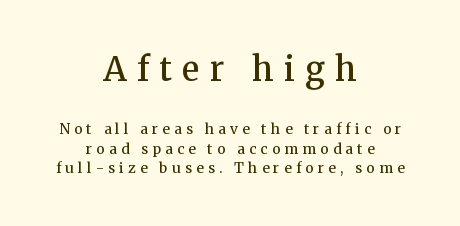
Q: Is the text bold? A: Semi-bold.
Q: Is the text italic (slanted)? A: No, it is upright.
Q: Is the typeface a serif or a sans-serif typeface? A: Serif.
Q: Is the text underlined? A: No.
Q: How is the paragraph aligned? A: Centered.
Q: Is the spacing between letters normal or unusually wide? A: Unusually wide.
Q: Is the spacing between lines tight, normal or loose? A: Normal.
Q: Which block of text is set in a larger size, the first (top) or the second (bottom)? A: The first (top) one.
Q: Width (condensed, normal, or wide)? A: Normal.
Q: Stroke contrast? A: Medium.
Q: x-height? A: Medium.
Q: Monospaced? A: No.
